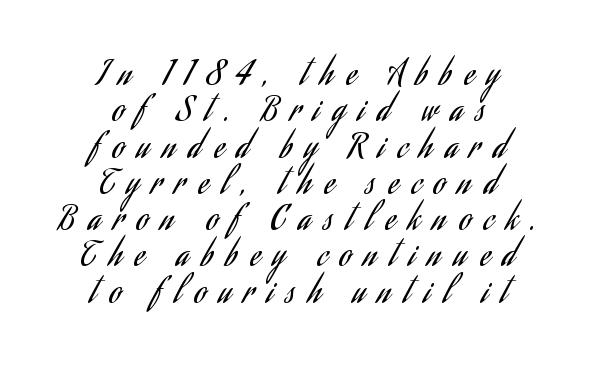
The image shows 33 px regular-weight, condensed sans-serif type; set centered, tight line spacing (1.1x), unusually wide letter spacing (+0.4 em), not underlined; low stroke contrast and a small x-height.
